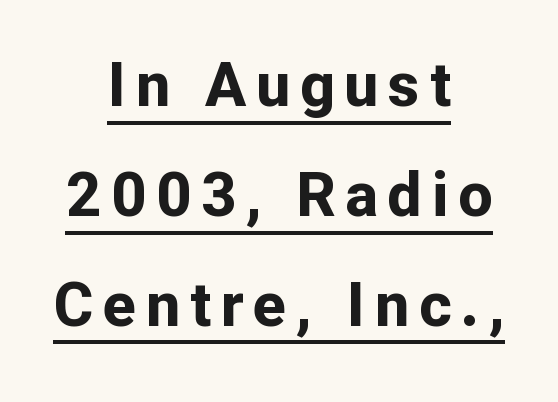
Q: Is the text bold? A: Yes.
Q: Is the text italic (slanted)? A: No, it is upright.
Q: Is the typeface a serif or a sans-serif typeface? A: Sans-serif.
Q: Is the text underlined? A: Yes.
Q: How is the paragraph aligned? A: Centered.
Q: Width (condensed, normal, or wide)? A: Normal.
Q: Stroke contrast? A: Low.
Q: x-height? A: Medium.
Q: Monospaced? A: No.
